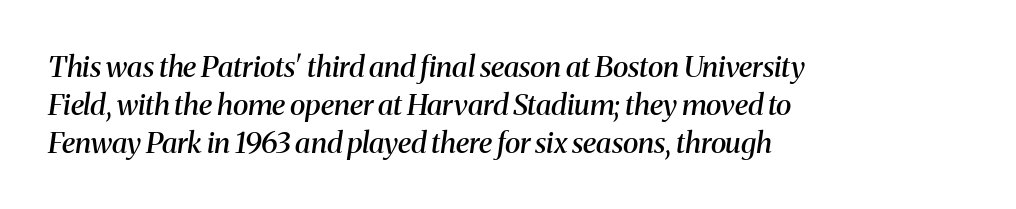
The image shows 29 px semibold serif type, italic (leaning right); set left-aligned, normal line spacing (1.31x), normal letter spacing, not underlined; medium stroke contrast and a medium x-height.
